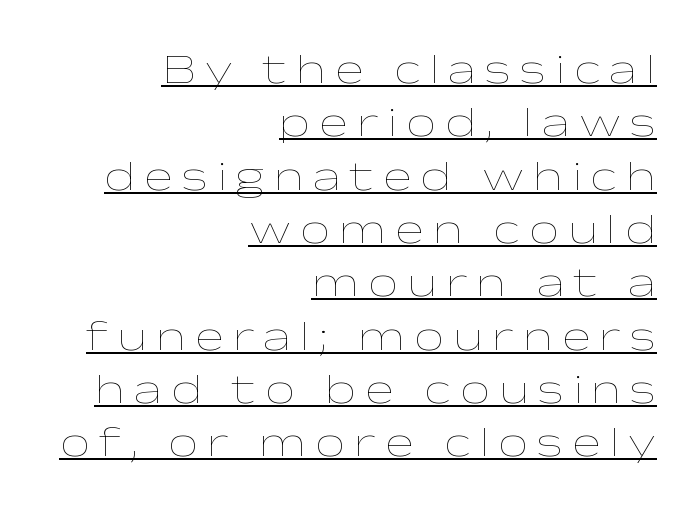
{"italic": "no", "bold": "no", "weight": "thin", "width": "wide", "stroke_contrast": "low", "x_height": "medium", "monospaced": "no", "underline": "yes", "align": "right", "line_spacing_ratio": 1.24, "letter_spacing": "wide", "letter_spacing_em": 0.21, "glyph_px": 43}
